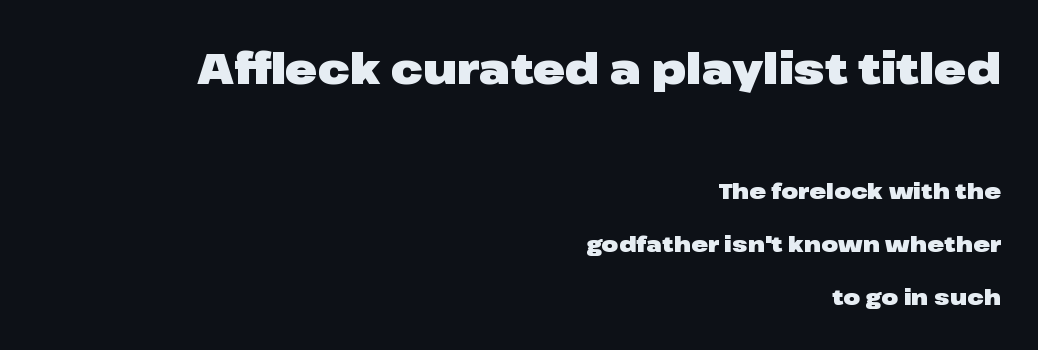
The image shows 43 px heavy, wide sans-serif type, upright; set right-aligned, loose line spacing (2.41x), normal letter spacing, not underlined; the first (top) block is 1.95x larger; low stroke contrast and a medium x-height.
